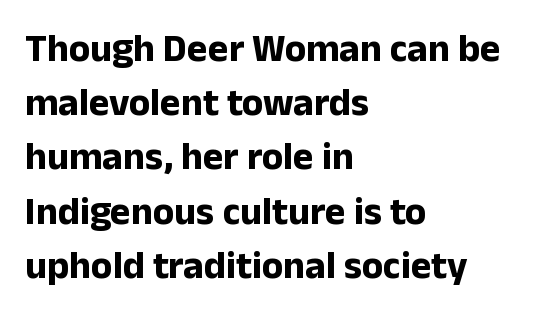
{"serif": "no", "italic": "no", "bold": "yes", "weight": "bold", "width": "normal", "stroke_contrast": "low", "x_height": "medium", "monospaced": "no", "underline": "no", "align": "left", "line_spacing": "normal", "line_spacing_ratio": 1.39, "letter_spacing": "normal", "letter_spacing_em": 0.0, "glyph_px": 39}
